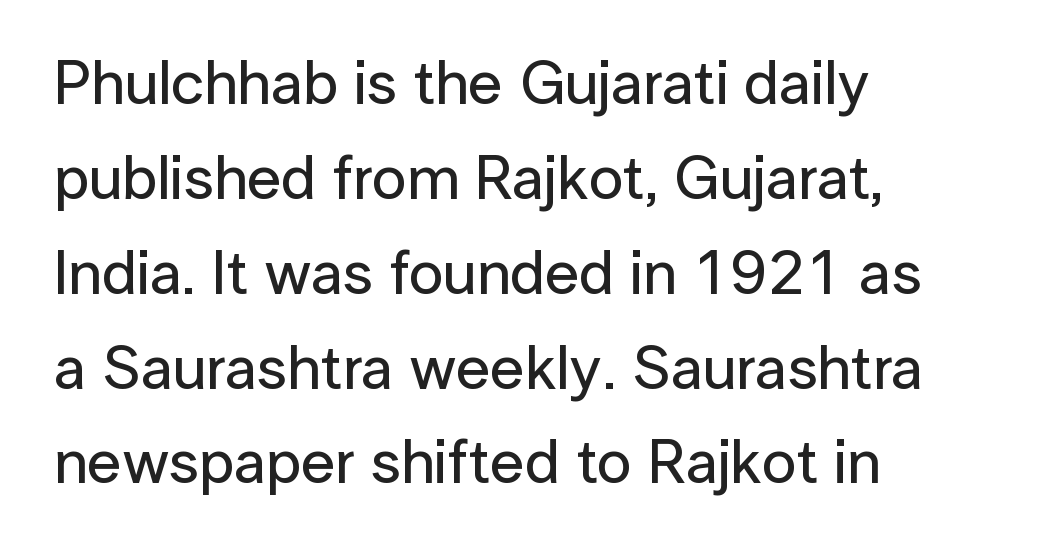
Which margin do the lines hug? The left one — the right edge is uneven. Does the leading feel generous? No, just average. Style check: upright. Font category for this specimen: sans-serif. The rendering uses natural spacing where letterforms have individual widths. The face used here is rendered with its standard letterfit.
